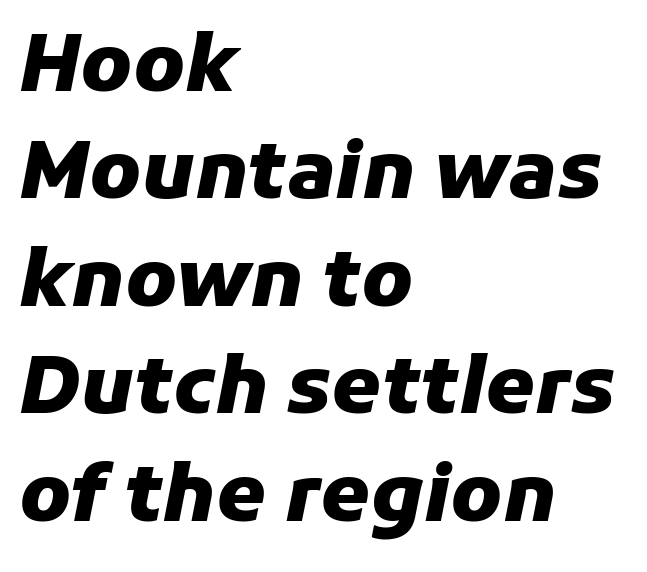
Typeset ragged right — the left edge is the straight one. Heavy-handed strokes throughout: this text is bold. The face used here is proportionally spaced, like ordinary book or web type. When letters slant like this, we call the style italic. One glance says typical: line gaps are just what's usual. The space beneath each line is pristine and unruled.
